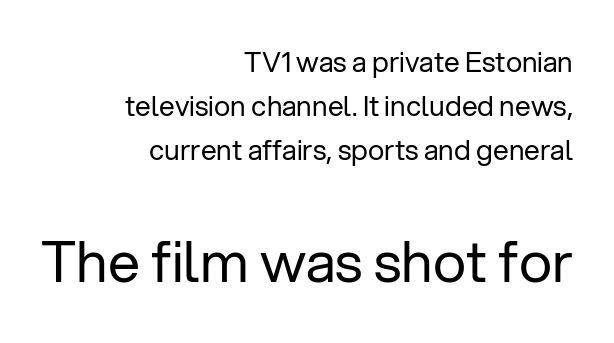
Q: Is the text bold? A: No.
Q: Is the text italic (slanted)? A: No, it is upright.
Q: Is the typeface a serif or a sans-serif typeface? A: Sans-serif.
Q: Is the text underlined? A: No.
Q: How is the paragraph aligned? A: Right-aligned.
Q: Is the spacing between letters normal or unusually wide? A: Normal.
Q: Is the spacing between lines tight, normal or loose? A: Normal.
Q: Which block of text is set in a larger size, the first (top) or the second (bottom)? A: The second (bottom) one.
Q: Width (condensed, normal, or wide)? A: Normal.
Q: Stroke contrast? A: Low.
Q: x-height? A: Medium.
Q: Monospaced? A: No.
